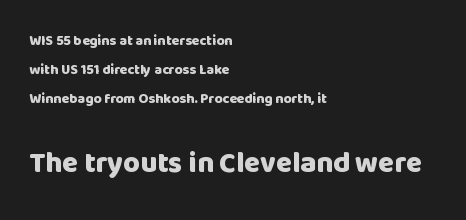
Q: Is the text bold? A: Yes.
Q: Is the text italic (slanted)? A: No, it is upright.
Q: Is the typeface a serif or a sans-serif typeface? A: Sans-serif.
Q: Is the text underlined? A: No.
Q: How is the paragraph aligned? A: Left-aligned.
Q: Is the spacing between letters normal or unusually wide? A: Normal.
Q: Is the spacing between lines tight, normal or loose? A: Loose.
Q: Which block of text is set in a larger size, the first (top) or the second (bottom)? A: The second (bottom) one.
Q: Width (condensed, normal, or wide)? A: Normal.
Q: Stroke contrast? A: Low.
Q: x-height? A: Large.
Q: Monospaced? A: No.
